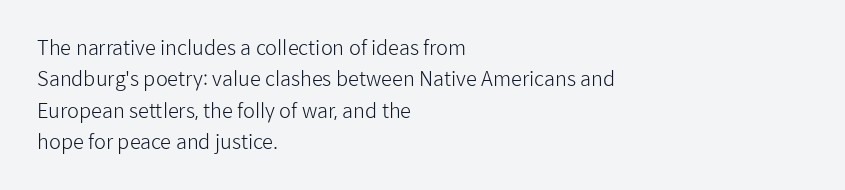
The image shows 20 px text type, upright; set left-aligned, normal line spacing (1.57x), normal letter spacing, not underlined.
